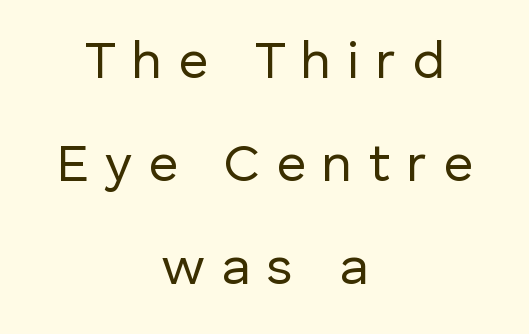
Q: Is the text bold? A: No.
Q: Is the text italic (slanted)? A: No, it is upright.
Q: Is the typeface a serif or a sans-serif typeface? A: Sans-serif.
Q: Is the text underlined? A: No.
Q: How is the paragraph aligned? A: Centered.
Q: Is the spacing between letters normal or unusually wide? A: Unusually wide.
Q: Is the spacing between lines tight, normal or loose? A: Loose.
Q: Width (condensed, normal, or wide)? A: Normal.
Q: Stroke contrast? A: Low.
Q: x-height? A: Medium.
Q: Monospaced? A: No.
